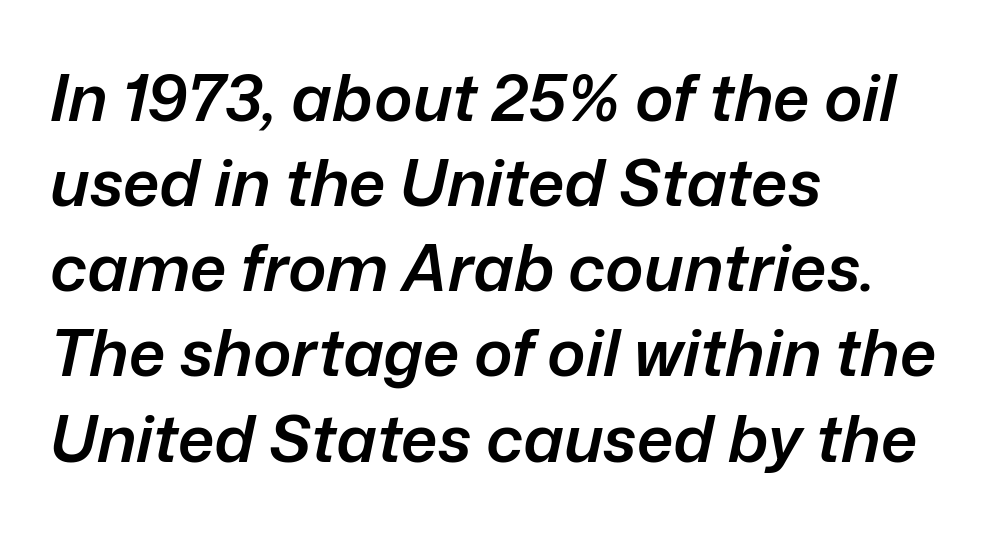
In terms of leading, this rendering sits right in the middle. Italic? Definitely — the glyphs are oblique. Notice how the passage keeps a crisp vertical edge on the left only. Do the characters align in a grid? No, the font is proportional.
